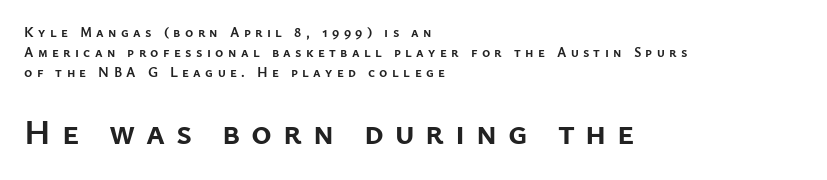
The image shows 35 px semibold sans-serif type, upright; set left-aligned, normal line spacing (1.43x), unusually wide letter spacing (+0.31 em), not underlined; the second (bottom) block is 2.5x larger; low stroke contrast and a medium x-height.
